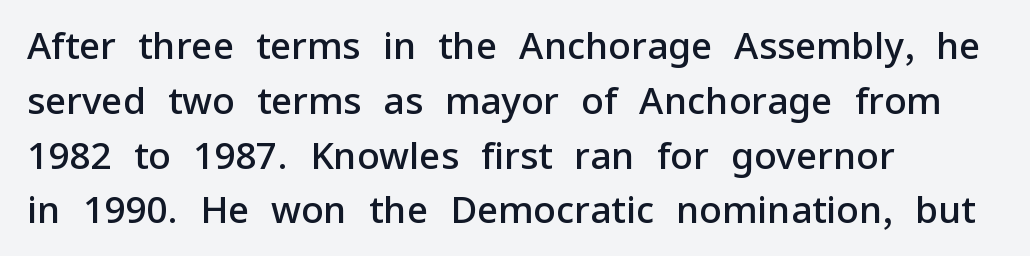
What weight is shown? A semibold, between regular and bold. Italic: no, the glyphs are upright roman. The glyphs in this specimen are sans serif. Check the space under the baseline: it is left empty. A student would call this left alignment; a typographer would say flush left, rag right. This sample has the flowing, uneven cadence of proportional lettering.
